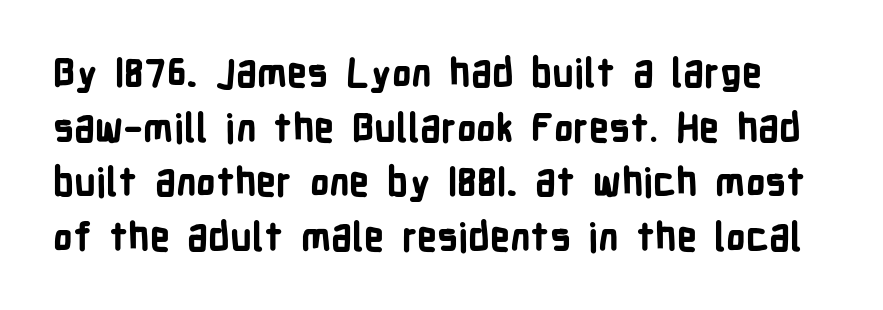
{"serif": "no", "italic": "no", "bold": "yes", "weight": "bold", "width": "condensed", "stroke_contrast": "low", "x_height": "medium", "monospaced": "no", "underline": "no", "line_spacing": "normal", "line_spacing_ratio": 1.4, "letter_spacing": "normal", "letter_spacing_em": 0.0, "glyph_px": 39}
